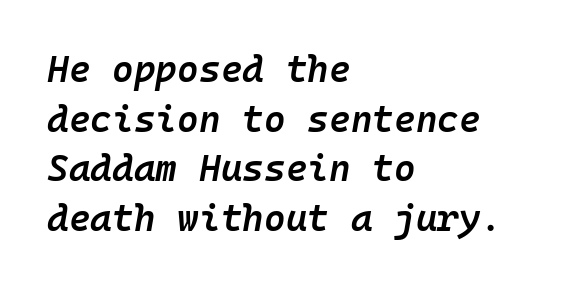
{"italic": "yes", "lean": "right", "slant_degrees": 10, "bold": "semi", "weight": "semibold", "width": "normal", "stroke_contrast": "low", "x_height": "medium", "monospaced": "yes", "underline": "no", "align": "left", "line_spacing": "normal", "line_spacing_ratio": 1.34, "letter_spacing": "normal", "letter_spacing_em": 0.0, "glyph_px": 37}
